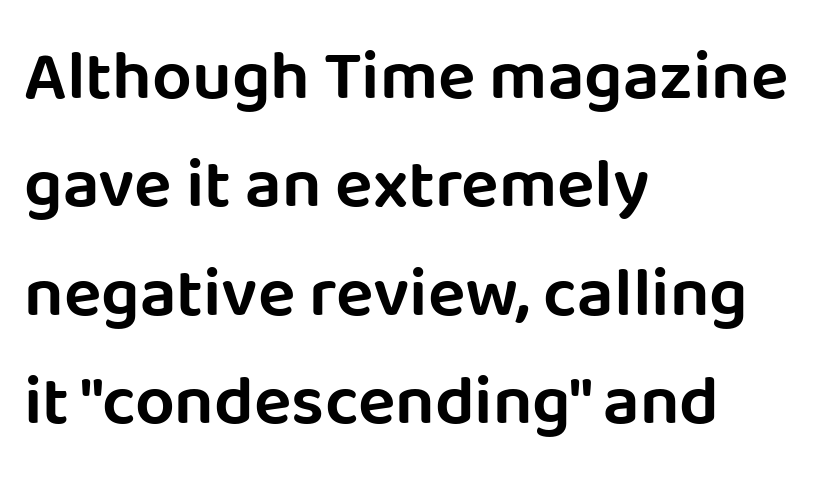
{"serif": "no", "italic": "no", "width": "normal", "stroke_contrast": "low", "x_height": "large", "monospaced": "no", "underline": "no", "align": "left", "line_spacing": "normal", "line_spacing_ratio": 1.55, "letter_spacing": "normal", "letter_spacing_em": 0.0, "glyph_px": 70}
